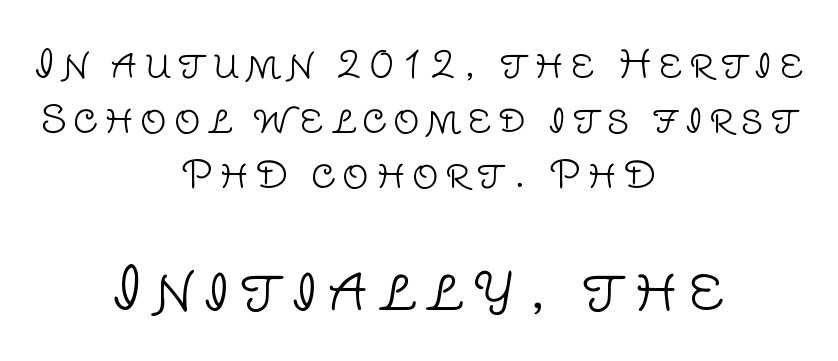
The image shows 56 px light sans-serif type; set centered, normal line spacing (1.49x), not underlined; the second (bottom) block is 1.51x larger; low stroke contrast and a large x-height.
